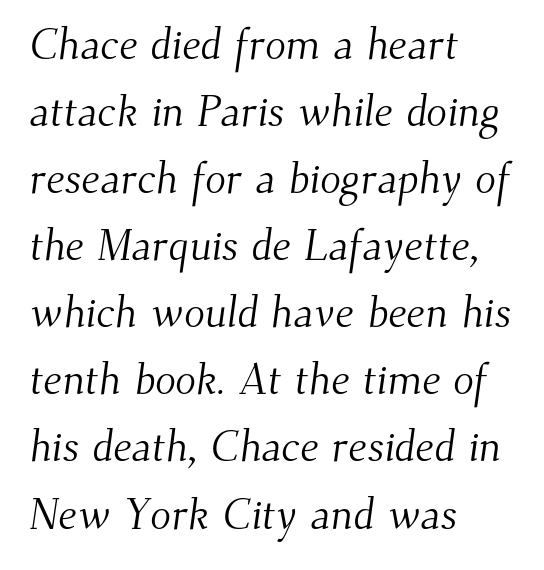
Q: Is the text bold? A: No.
Q: Is the typeface a serif or a sans-serif typeface? A: Serif.
Q: Is the text underlined? A: No.
Q: How is the paragraph aligned? A: Left-aligned.
Q: Is the spacing between letters normal or unusually wide? A: Normal.
Q: Is the spacing between lines tight, normal or loose? A: Normal.
Q: Width (condensed, normal, or wide)? A: Normal.
Q: Stroke contrast? A: Medium.
Q: x-height? A: Small.
Q: Monospaced? A: No.
